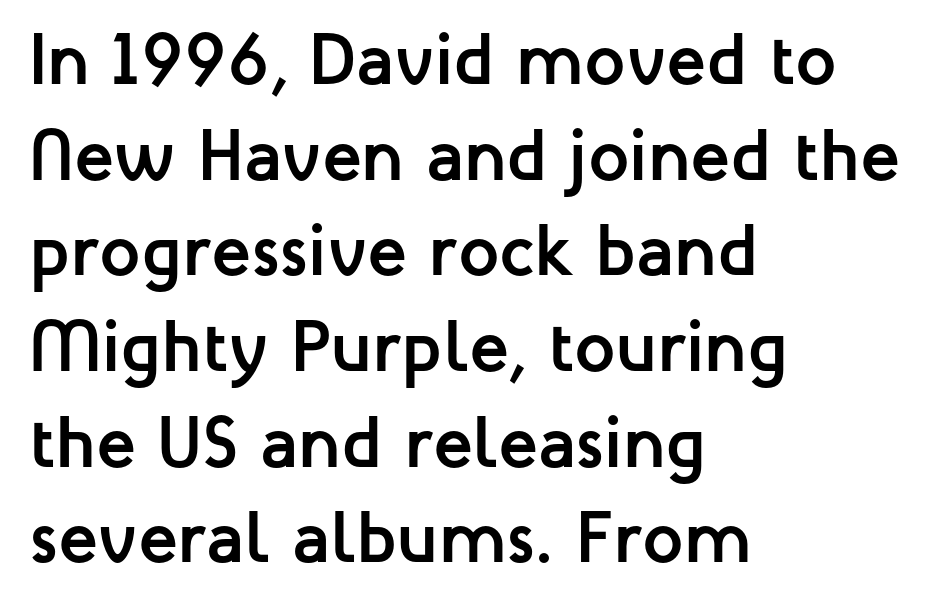
Q: Is the text bold? A: Yes.
Q: Is the text italic (slanted)? A: No, it is upright.
Q: Is the typeface a serif or a sans-serif typeface? A: Sans-serif.
Q: Is the text underlined? A: No.
Q: How is the paragraph aligned? A: Left-aligned.
Q: Is the spacing between letters normal or unusually wide? A: Normal.
Q: Is the spacing between lines tight, normal or loose? A: Normal.
Q: Width (condensed, normal, or wide)? A: Normal.
Q: Stroke contrast? A: Low.
Q: x-height? A: Medium.
Q: Monospaced? A: No.
